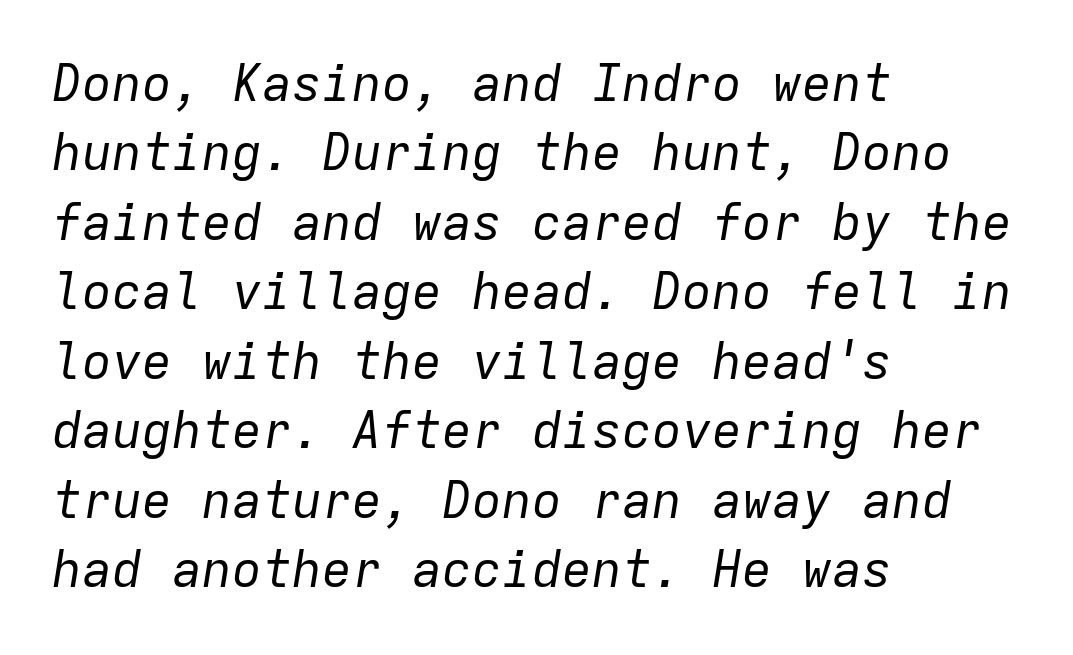
The image shows 50 px regular-weight type, italic (leaning right), monospaced; set left-aligned, normal line spacing (1.39x), normal letter spacing, not underlined; low stroke contrast and a medium x-height.
